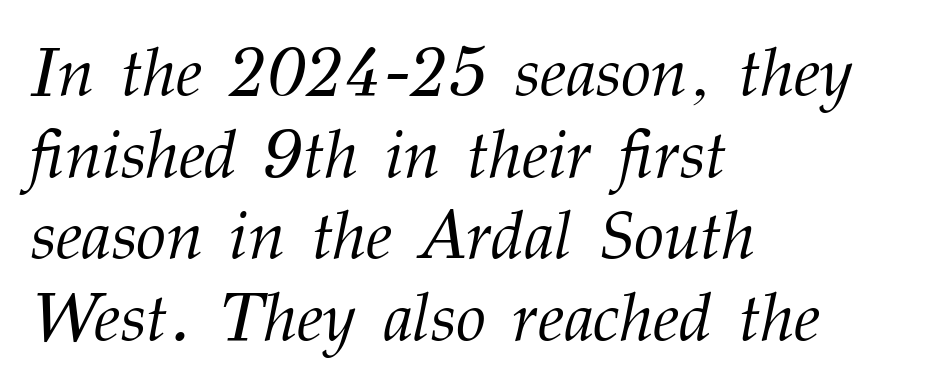
{"serif": "yes", "italic": "yes", "lean": "right", "slant_degrees": 12, "bold": "no", "weight": "light", "width": "normal", "stroke_contrast": "medium", "x_height": "medium", "monospaced": "no", "underline": "no", "align": "left", "line_spacing_ratio": 1.2, "letter_spacing": "normal", "letter_spacing_em": 0.0, "glyph_px": 68}
